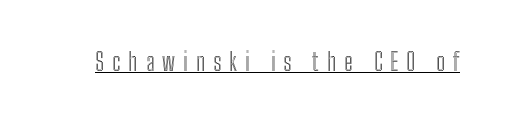
{"italic": "no", "underline": "yes", "letter_spacing": "wide", "letter_spacing_em": 0.32, "glyph_px": 25}
